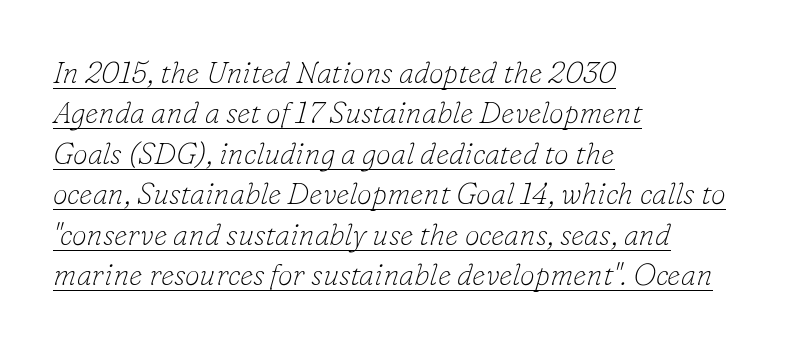
Q: Is the text bold? A: No.
Q: Is the text italic (slanted)? A: Yes, it leans right by about 16 degrees.
Q: Is the typeface a serif or a sans-serif typeface? A: Serif.
Q: Is the text underlined? A: Yes.
Q: How is the paragraph aligned? A: Left-aligned.
Q: Is the spacing between letters normal or unusually wide? A: Normal.
Q: Is the spacing between lines tight, normal or loose? A: Normal.
Q: Width (condensed, normal, or wide)? A: Normal.
Q: Stroke contrast? A: Low.
Q: x-height? A: Small.
Q: Monospaced? A: No.
